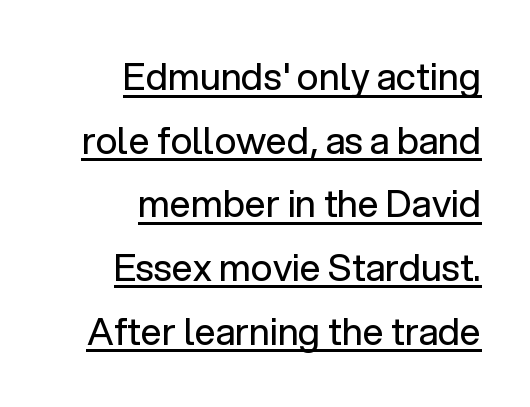
Stroke thickness stays within the range of a standard reading face or lighter. Font category for this specimen: sans-serif. The type is set solid horizontally, with unmodified tracking. Characters remain perfectly vertical along every line. The rendering uses natural spacing where letterforms have individual widths.
